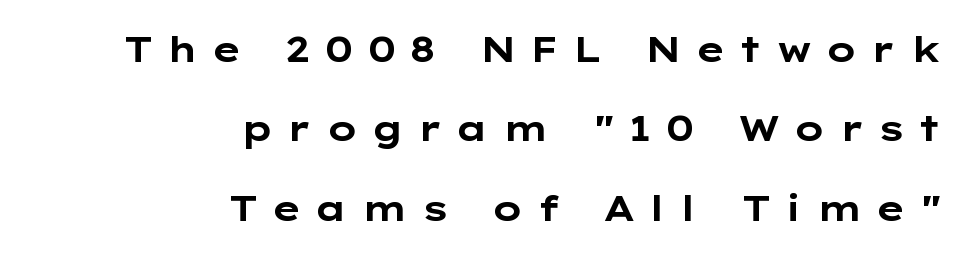
Q: Is the text bold? A: Yes.
Q: Is the text italic (slanted)? A: No, it is upright.
Q: Is the typeface a serif or a sans-serif typeface? A: Sans-serif.
Q: Is the text underlined? A: No.
Q: How is the paragraph aligned? A: Right-aligned.
Q: Is the spacing between letters normal or unusually wide? A: Unusually wide.
Q: Is the spacing between lines tight, normal or loose? A: Loose.
Q: Width (condensed, normal, or wide)? A: Wide.
Q: Stroke contrast? A: Low.
Q: x-height? A: Medium.
Q: Monospaced? A: No.
